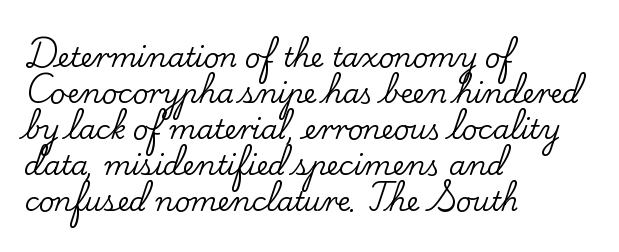
Vertically, the passage feels balanced, rows spaced as you'd expect. The face used here is rendered with its standard letterfit. The words here are not underlined.
